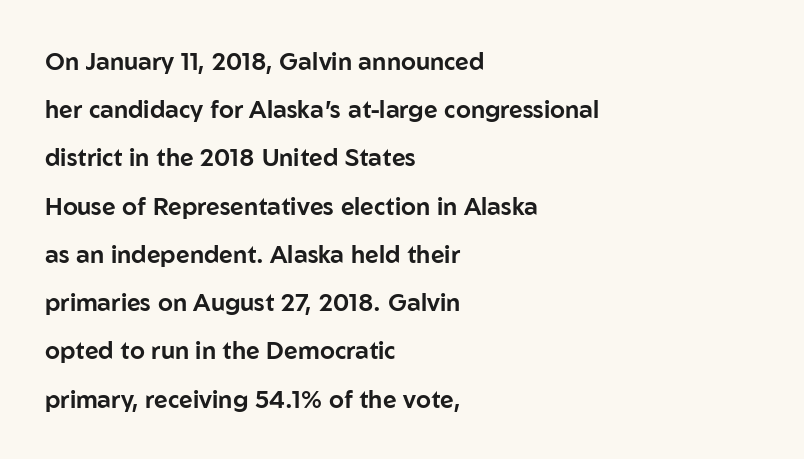
The glyphs are unaccompanied by any horizontal stroke below them. Upright lettering throughout. Whoever set this chose breathing room over compactness in the vertical rhythm. This rendering leaves character spacing at its baseline value. Horizontal alignment here is leftward, the default for most running prose.
